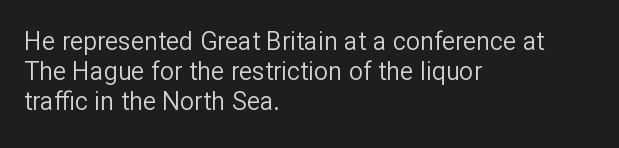
The image shows 25 px text type, upright; set left-aligned, line spacing 1.2x, normal letter spacing, not underlined.
